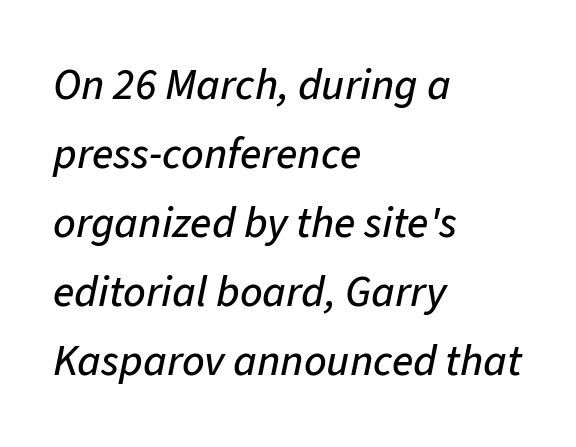
{"italic": "yes", "lean": "right", "slant_degrees": 11, "width": "normal", "stroke_contrast": "low", "x_height": "medium", "monospaced": "no", "underline": "no", "align": "left", "line_spacing": "normal", "line_spacing_ratio": 1.57, "letter_spacing": "normal", "letter_spacing_em": 0.0, "glyph_px": 44}
